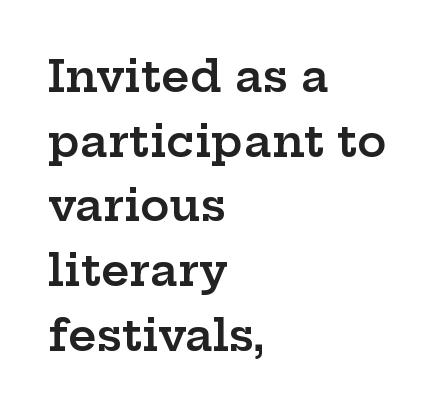
Q: Is the text bold? A: Semi-bold.
Q: Is the text italic (slanted)? A: No, it is upright.
Q: Is the typeface a serif or a sans-serif typeface? A: Serif.
Q: Is the text underlined? A: No.
Q: How is the paragraph aligned? A: Left-aligned.
Q: Is the spacing between letters normal or unusually wide? A: Normal.
Q: Is the spacing between lines tight, normal or loose? A: Normal.
Q: Width (condensed, normal, or wide)? A: Wide.
Q: Stroke contrast? A: Low.
Q: x-height? A: Medium.
Q: Monospaced? A: No.
